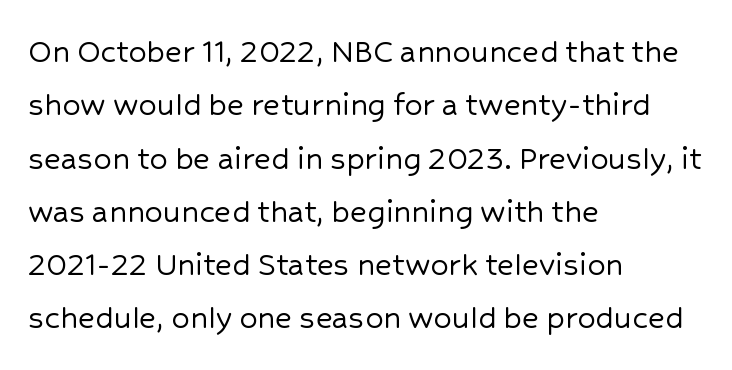
Q: Is the text italic (slanted)? A: No, it is upright.
Q: Is the typeface a serif or a sans-serif typeface? A: Sans-serif.
Q: Is the text underlined? A: No.
Q: How is the paragraph aligned? A: Left-aligned.
Q: Is the spacing between letters normal or unusually wide? A: Normal.
Q: Is the spacing between lines tight, normal or loose? A: Normal.
Q: Width (condensed, normal, or wide)? A: Normal.
Q: Stroke contrast? A: Low.
Q: x-height? A: Medium.
Q: Monospaced? A: No.
